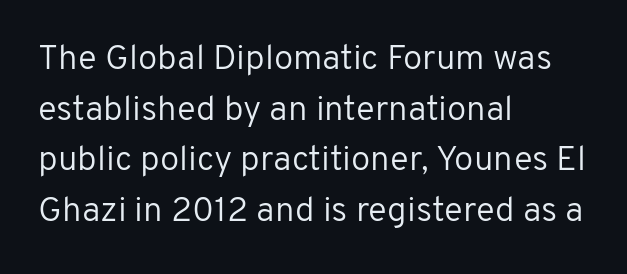
Q: Is the text bold? A: No.
Q: Is the text italic (slanted)? A: No, it is upright.
Q: Is the typeface a serif or a sans-serif typeface? A: Sans-serif.
Q: Is the text underlined? A: No.
Q: How is the paragraph aligned? A: Left-aligned.
Q: Is the spacing between letters normal or unusually wide? A: Normal.
Q: Is the spacing between lines tight, normal or loose? A: Normal.
Q: Width (condensed, normal, or wide)? A: Normal.
Q: Stroke contrast? A: Low.
Q: x-height? A: Medium.
Q: Monospaced? A: No.
